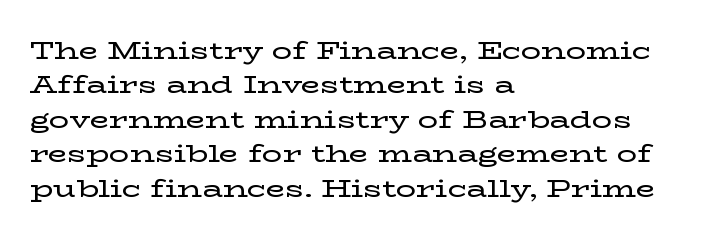
{"italic": "no", "underline": "no", "align": "left", "line_spacing": "normal", "line_spacing_ratio": 1.38, "letter_spacing": "normal", "letter_spacing_em": 0.0, "glyph_px": 25}
